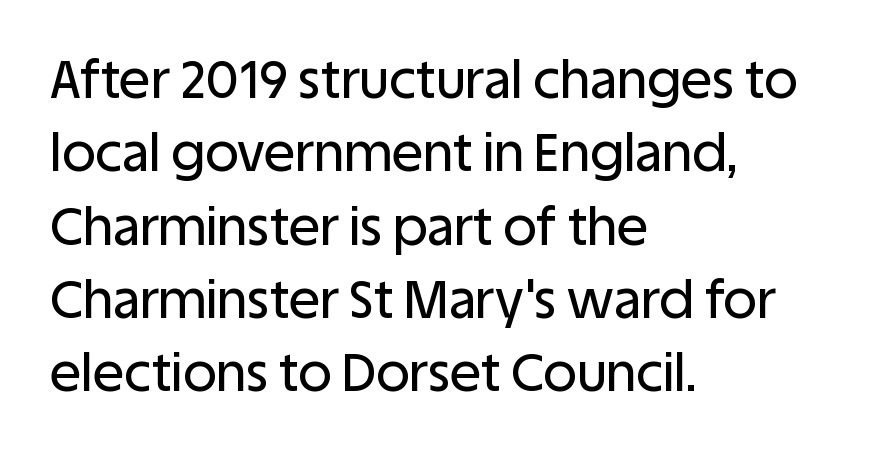
The image shows 52 px sans-serif type, upright; set left-aligned, normal line spacing (1.41x), normal letter spacing, not underlined; low stroke contrast and a large x-height.
